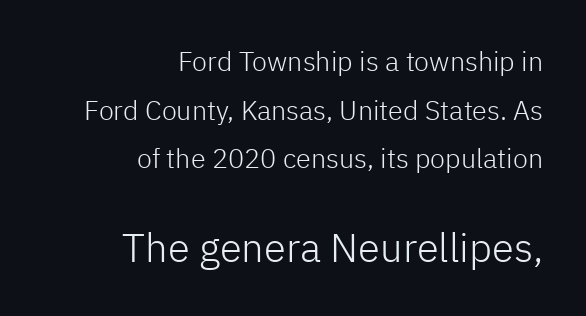
{"serif": "no", "italic": "no", "bold": "no", "weight": "light", "width": "normal", "stroke_contrast": "low", "x_height": "medium", "monospaced": "no", "underline": "no", "align": "right", "line_spacing_ratio": 1.8, "letter_spacing": "normal", "letter_spacing_em": 0.0, "larger_block": "second", "size_ratio": 1.48, "glyph_px": 40}
